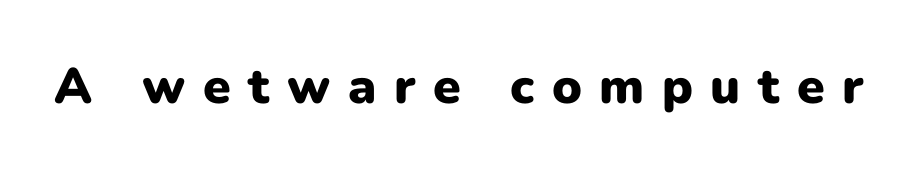
Q: Is the text bold? A: Yes.
Q: Is the text italic (slanted)? A: No, it is upright.
Q: Is the typeface a serif or a sans-serif typeface? A: Sans-serif.
Q: Is the text underlined? A: No.
Q: Is the spacing between letters normal or unusually wide? A: Unusually wide.
Q: Width (condensed, normal, or wide)? A: Normal.
Q: Stroke contrast? A: Low.
Q: x-height? A: Medium.
Q: Monospaced? A: No.
